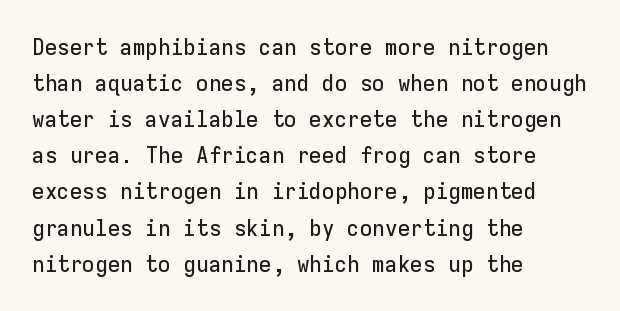
Regular leading. Check under the words: just untouched page. The type is set solid horizontally, with unmodified tracking. The paragraph has a hard left edge and a soft right edge.
